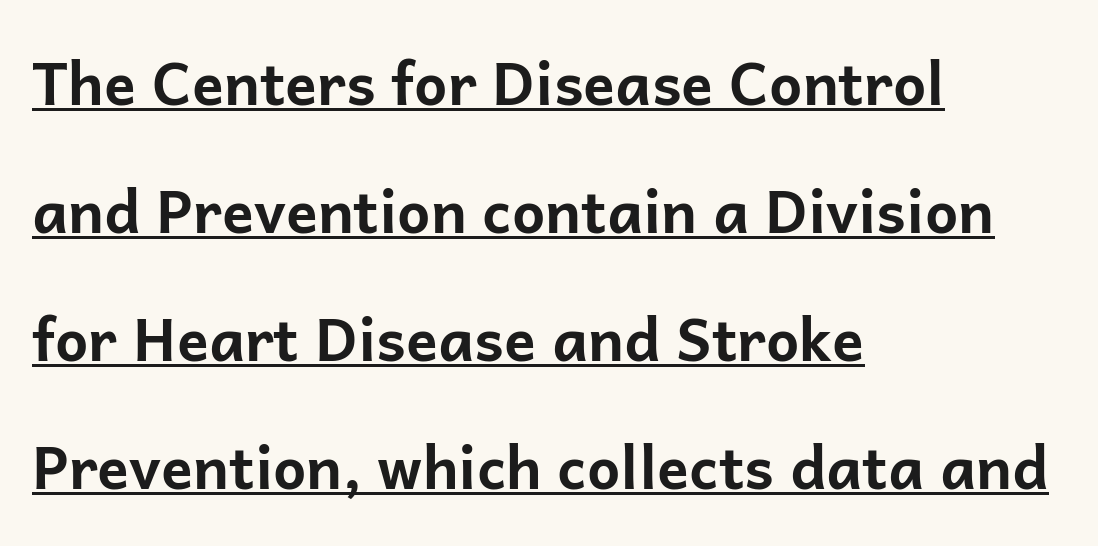
The image shows 59 px bold sans-serif type, upright; set left-aligned, loose line spacing (2.17x), normal letter spacing, underlined; low stroke contrast and a medium x-height.
